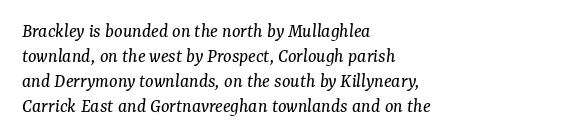
If you measured baseline to baseline, you'd find a middling distance. In terms of letterspacing, this is plain default setting. Layout note: lines flush left. Every character sits at an angle, as italics do. The area under the type is left untouched. Each stroke keeps to a modest, everyday thickness or less.
